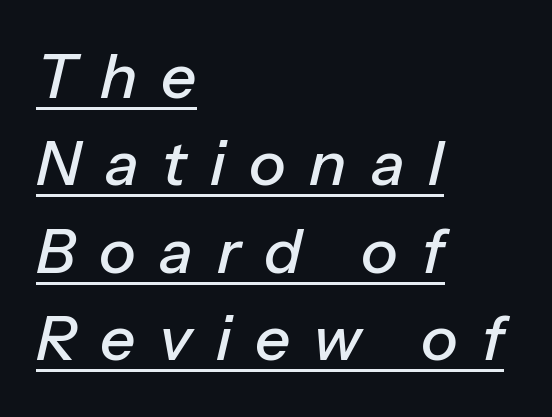
Q: Is the text italic (slanted)? A: Yes, it leans right by about 13 degrees.
Q: Is the text underlined? A: Yes.
Q: How is the paragraph aligned? A: Left-aligned.
Q: Is the spacing between letters normal or unusually wide? A: Unusually wide.
Q: Is the spacing between lines tight, normal or loose? A: Normal.
Q: Width (condensed, normal, or wide)? A: Normal.
Q: Stroke contrast? A: Low.
Q: x-height? A: Medium.
Q: Monospaced? A: No.
